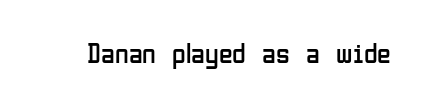
These lines are composed in type without serifs. Type without underlining. The letters advance in unequal steps, a hallmark of proportional type. Words appear dense and cohesive because spacing is normal.
